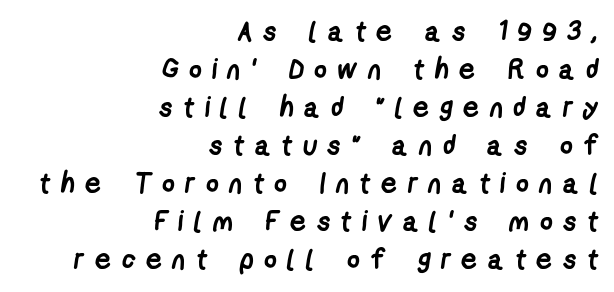
Q: Is the text bold? A: Yes.
Q: Is the typeface a serif or a sans-serif typeface? A: Sans-serif.
Q: Is the text underlined? A: No.
Q: How is the paragraph aligned? A: Right-aligned.
Q: Is the spacing between letters normal or unusually wide? A: Unusually wide.
Q: Is the spacing between lines tight, normal or loose? A: Normal.
Q: Width (condensed, normal, or wide)? A: Condensed.
Q: Stroke contrast? A: Low.
Q: x-height? A: Medium.
Q: Monospaced? A: No.
